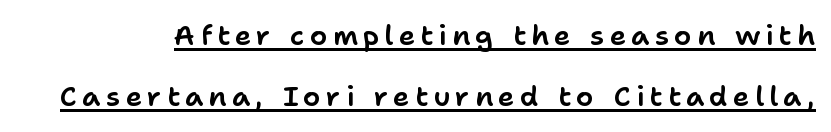
The image shows 28 px sans-serif type, upright; set loose line spacing (2.19x), underlined; low stroke contrast and a medium x-height.
